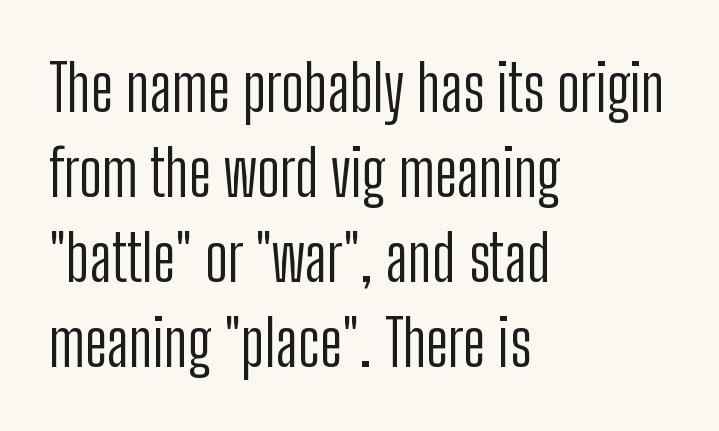
Counters stay open thanks to moderate or lighter strokes. Is there much room between lines? A standard amount, neither cramped nor airy. The passage shown is not underscored anywhere. The letters advance in unequal steps, a hallmark of proportional type. Each line starts at the same left margin while the right side varies. Look at the tracking — it's just the regular setting, nothing added.
